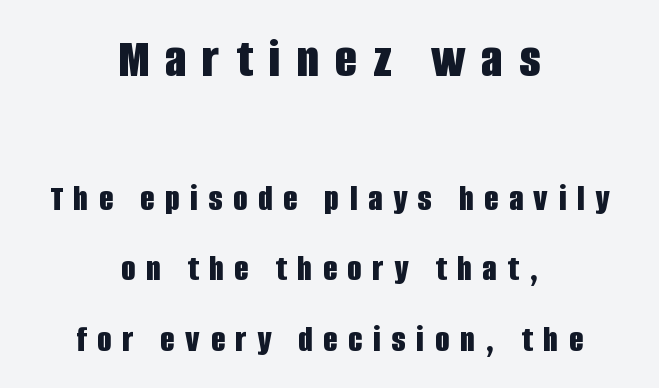
The image shows 56 px bold, condensed sans-serif type, upright; set centered, loose line spacing (1.9x), unusually wide letter spacing (+0.29 em), not underlined; the first (top) block is 1.51x larger; low stroke contrast and a large x-height.
